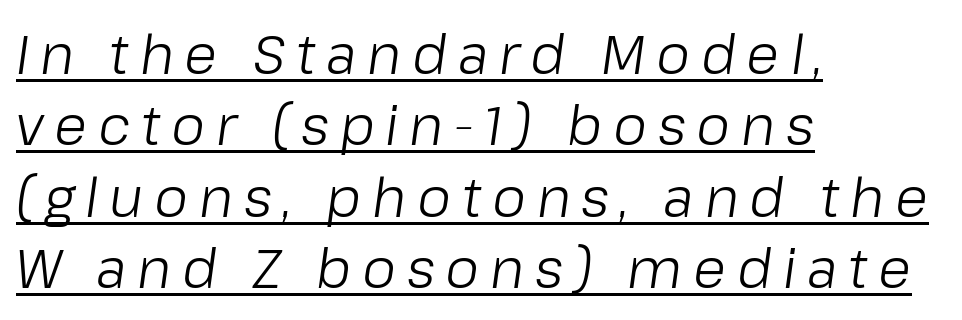
Q: Is the text bold? A: No.
Q: Is the text italic (slanted)? A: Yes, it leans right by about 8 degrees.
Q: Is the text underlined? A: Yes.
Q: How is the paragraph aligned? A: Left-aligned.
Q: Is the spacing between letters normal or unusually wide? A: Unusually wide.
Q: Is the spacing between lines tight, normal or loose? A: Normal.
Q: Width (condensed, normal, or wide)? A: Normal.
Q: Stroke contrast? A: Low.
Q: x-height? A: Medium.
Q: Monospaced? A: No.
